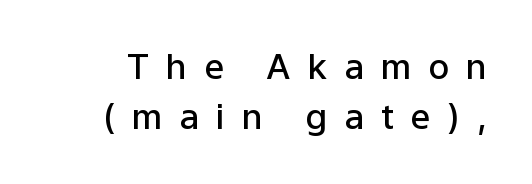
Q: Is the text bold? A: Semi-bold.
Q: Is the text italic (slanted)? A: No, it is upright.
Q: Is the typeface a serif or a sans-serif typeface? A: Sans-serif.
Q: Is the text underlined? A: No.
Q: Is the spacing between letters normal or unusually wide? A: Unusually wide.
Q: Is the spacing between lines tight, normal or loose? A: Normal.
Q: Width (condensed, normal, or wide)? A: Normal.
Q: Stroke contrast? A: Low.
Q: x-height? A: Medium.
Q: Monospaced? A: No.
